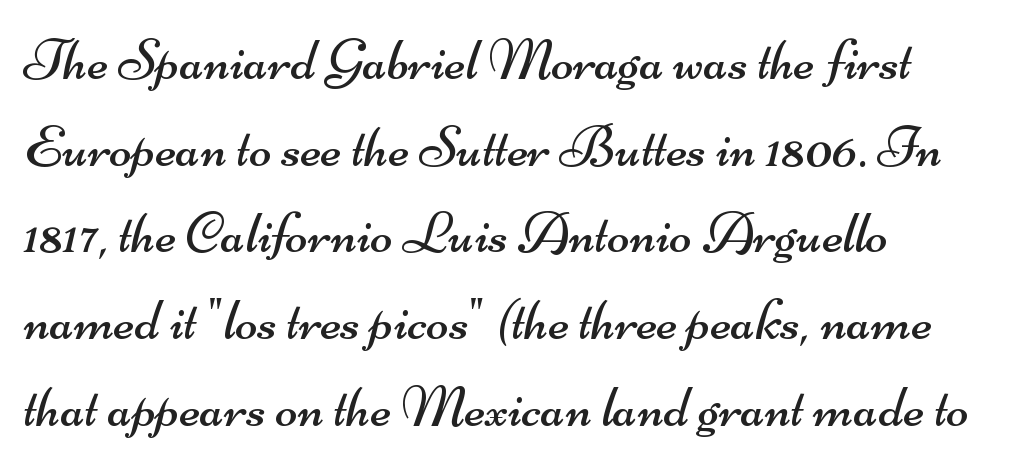
In terms of letterform style, serifs are entirely absent. On a weight scale, this lands at 450 or below. Decoration check: the copy has no underline. A typesetter would call this proportional, since set widths differ per character.
